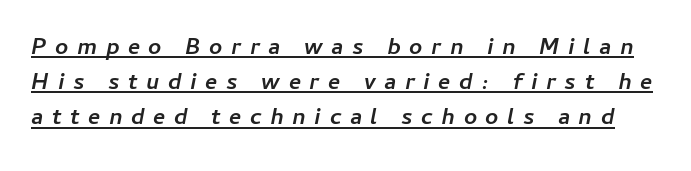
Q: Is the text bold? A: Yes.
Q: Is the text italic (slanted)? A: Yes, it leans right by about 11 degrees.
Q: Is the text underlined? A: Yes.
Q: Is the spacing between letters normal or unusually wide? A: Unusually wide.
Q: Is the spacing between lines tight, normal or loose? A: Normal.
